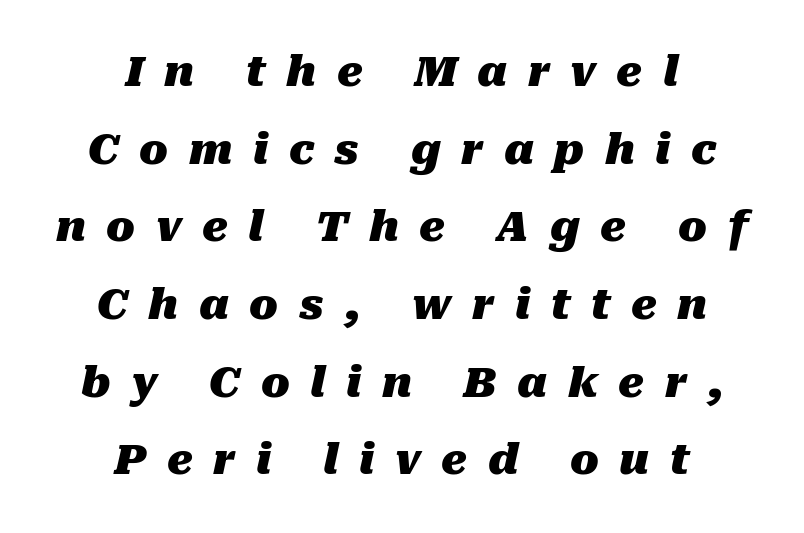
The image shows 42 px heavy type, italic (leaning right); set centered, line spacing 1.85x, unusually wide letter spacing (+0.49 em), not underlined; medium stroke contrast and a medium x-height.
